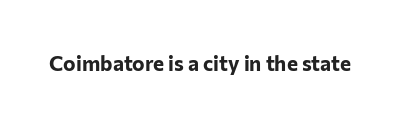
Q: Is the text bold? A: Yes.
Q: Is the text italic (slanted)? A: No, it is upright.
Q: Is the text underlined? A: No.
Q: Is the spacing between letters normal or unusually wide? A: Normal.
